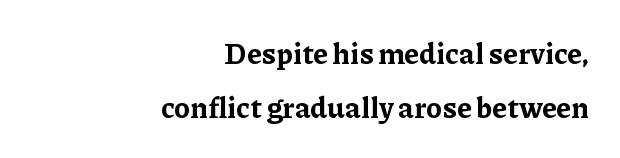
{"serif": "yes", "italic": "no", "bold": "yes", "weight": "bold", "width": "normal", "stroke_contrast": "low", "x_height": "medium", "monospaced": "no", "underline": "no", "align": "right", "line_spacing_ratio": 1.85, "letter_spacing": "normal", "letter_spacing_em": 0.0, "glyph_px": 29}
